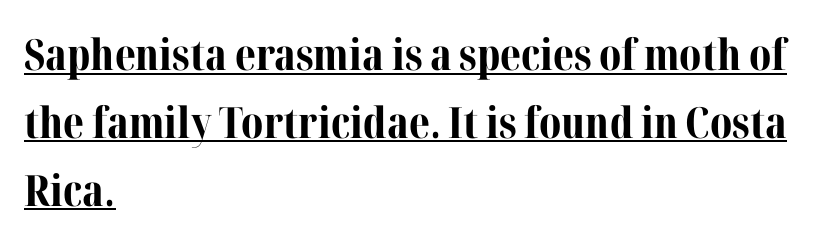
Rendered with straight, roman letterforms. This rendering employs a face with finishing strokes, i.e., a serif. A normal amount of white space separates one row of letters from the next. The letters sit at their default tracking, neither squeezed nor spread. Spacing verdict: proportional, widths tailored to each character. Somebody hit Ctrl+U on this one — the words are underlined.
